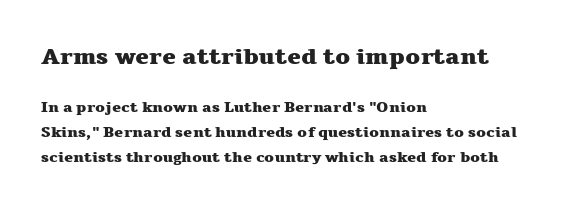
The image shows 23 px bold type, upright; set left-aligned, normal line spacing (1.65x), normal letter spacing, not underlined; the first (top) block is 1.53x larger.
